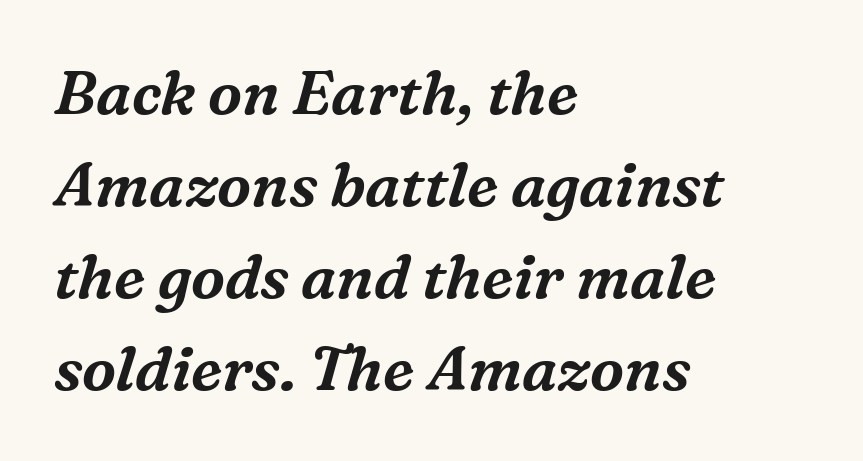
The font's italic variant was chosen for this text. Letters rest on an invisible, unmarked baseline. Looks like regular typesetting: each glyph gets only the width it needs. Regular leading. Is the letter spacing exaggerated? No — it looks like the ordinary default.
